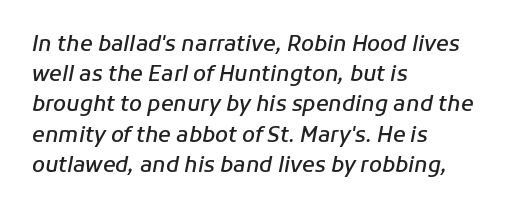
The image shows 21 px text type, italic (leaning right); set left-aligned, normal line spacing (1.44x), normal letter spacing, not underlined.
